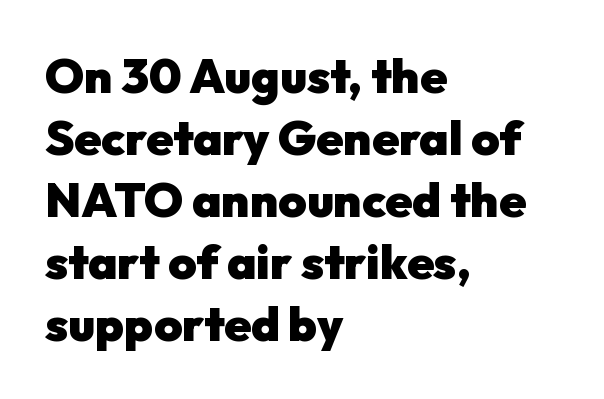
Words appear dense and cohesive because spacing is normal. Spacing verdict: proportional, widths tailored to each character. Interline gaps are of average width in this sample. Observe the absence of serifs on each vertical stroke in this sample. You can tell it's not italic because the verticals are truly vertical.
